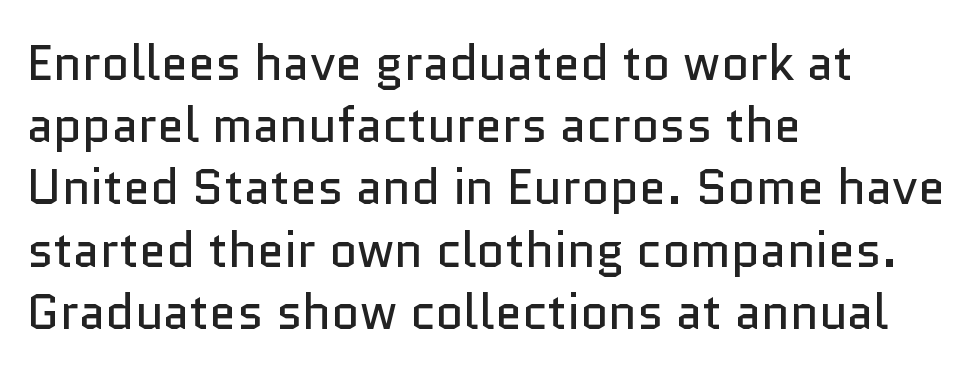
The image shows 49 px regular-weight sans-serif type, upright; set left-aligned, normal line spacing (1.27x), normal letter spacing, not underlined; low stroke contrast and a medium x-height.
